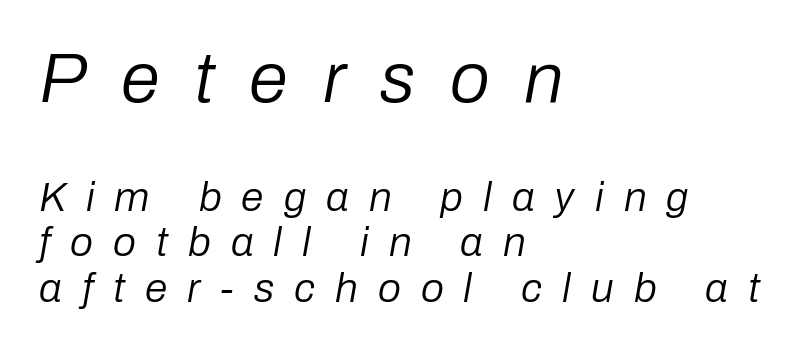
The image shows 71 px regular-weight type, italic (leaning right); set left-aligned, tight line spacing (1.11x), unusually wide letter spacing (+0.49 em), not underlined; the first (top) block is 1.73x larger; low stroke contrast and a medium x-height.
